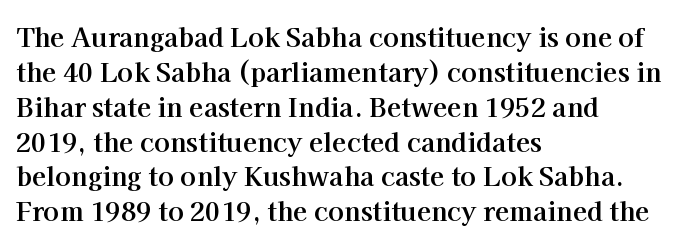
The baseline area is clear. The lines in this sample share a left origin and differ only in where they stop. The type is set solid horizontally, with unmodified tracking. Compared with typical paragraphs, the rows here are spaced about the same. Thick stems and heavy bowls — unmistakably bold. Ascenders rise straight up at ninety degrees.
